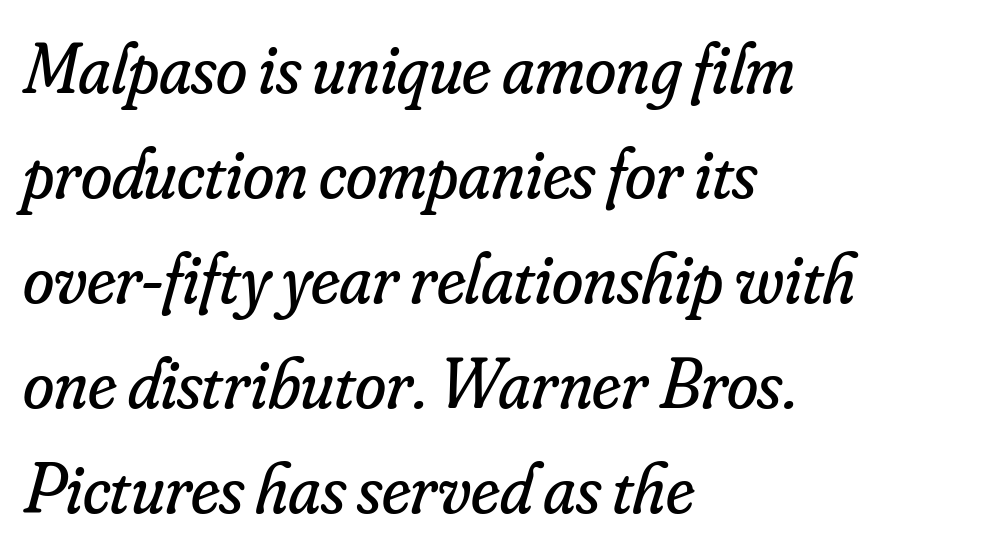
Interline gaps are of average width in this sample. Stroke mass is kept to a normal reading level or below. Letters rest on an invisible, unmarked baseline. Are there feet on the stems? There are — it's a serif. The face used here is proportionally spaced, like ordinary book or web type. Compared with typical body copy, the letter spacing here is the same.
